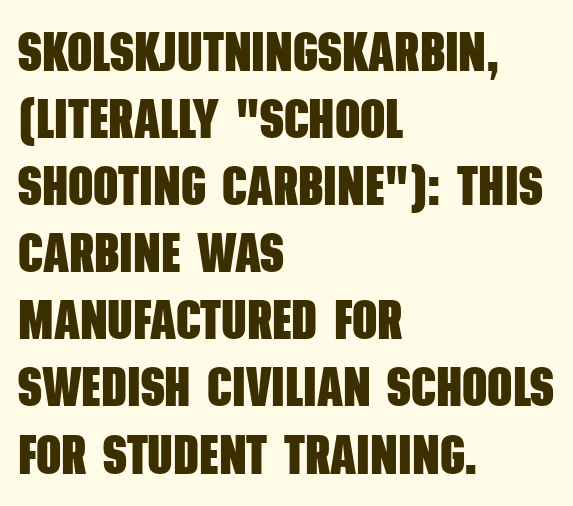
Q: Is the text bold? A: Yes.
Q: Is the typeface a serif or a sans-serif typeface? A: Sans-serif.
Q: Is the text underlined? A: No.
Q: How is the paragraph aligned? A: Left-aligned.
Q: Is the spacing between letters normal or unusually wide? A: Normal.
Q: Width (condensed, normal, or wide)? A: Condensed.
Q: Stroke contrast? A: Low.
Q: x-height? A: Large.
Q: Monospaced? A: No.
